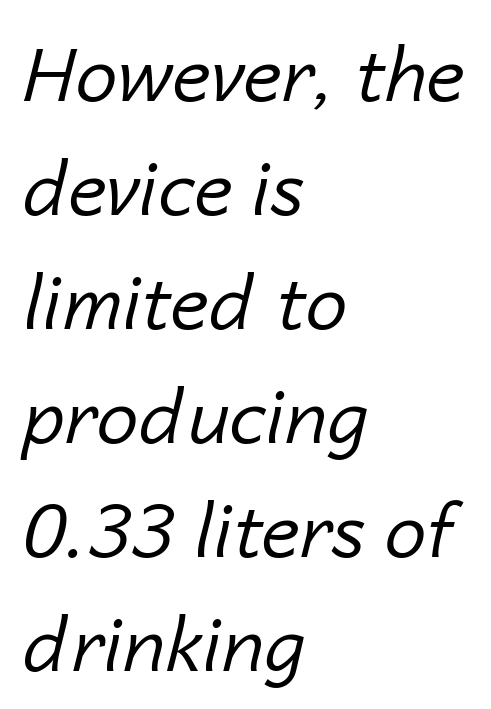
This sample keeps an unexceptional amount of space between lines. Italic: yes, the glyphs are oblique. The compositor pushed each line to the left boundary. Unbolded letterforms with no extra heft. Check the space under the baseline: it is left empty. Each word holds together tightly as a unit, with standard inter-letter gaps.
